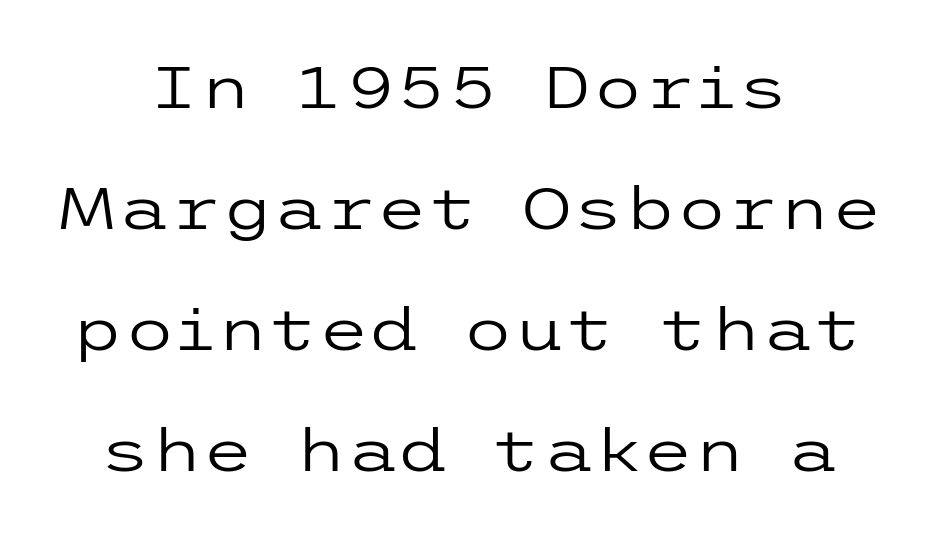
The image shows 59 px regular-weight, wide sans-serif type, upright; set centered, loose line spacing (2.05x), normal letter spacing, not underlined; low stroke contrast and a medium x-height.
